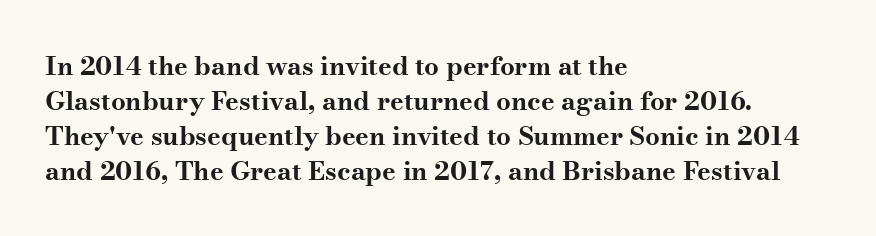
Q: Is the text bold? A: Yes.
Q: Is the text italic (slanted)? A: No, it is upright.
Q: Is the text underlined? A: No.
Q: How is the paragraph aligned? A: Left-aligned.
Q: Is the spacing between letters normal or unusually wide? A: Normal.
Q: Is the spacing between lines tight, normal or loose? A: Normal.
